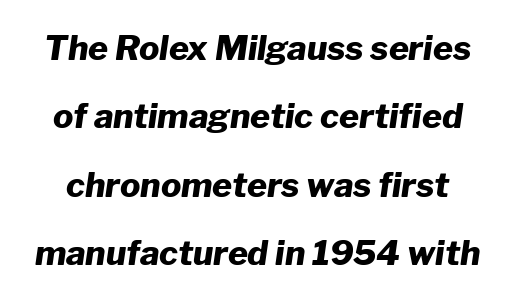
Every letter is thick-stroked: bold, no question. What stands out about the letter spacing? Nothing — it is the standard amount. A typesetter would call this proportional, since set widths differ per character. This sample trades compactness for vertical openness between lines. When letters slant like this, we call the style italic.
